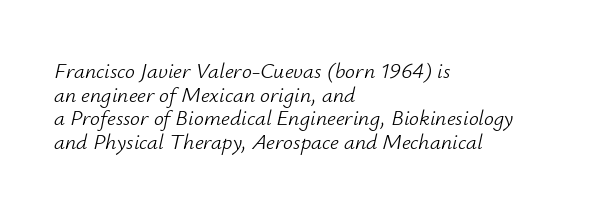
The image shows 22 px text type, italic (leaning right); set left-aligned, tight line spacing (1.07x), normal letter spacing, not underlined.
